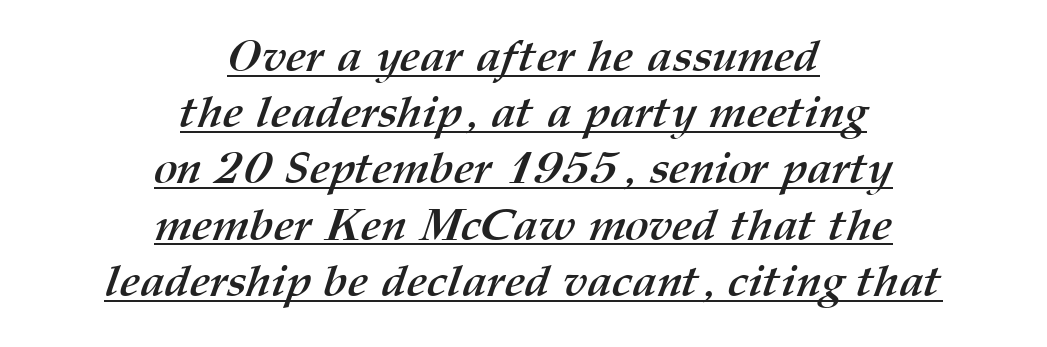
The image shows 45 px semibold type; set centered, normal line spacing (1.25x), normal letter spacing, underlined; medium stroke contrast and a medium x-height.
